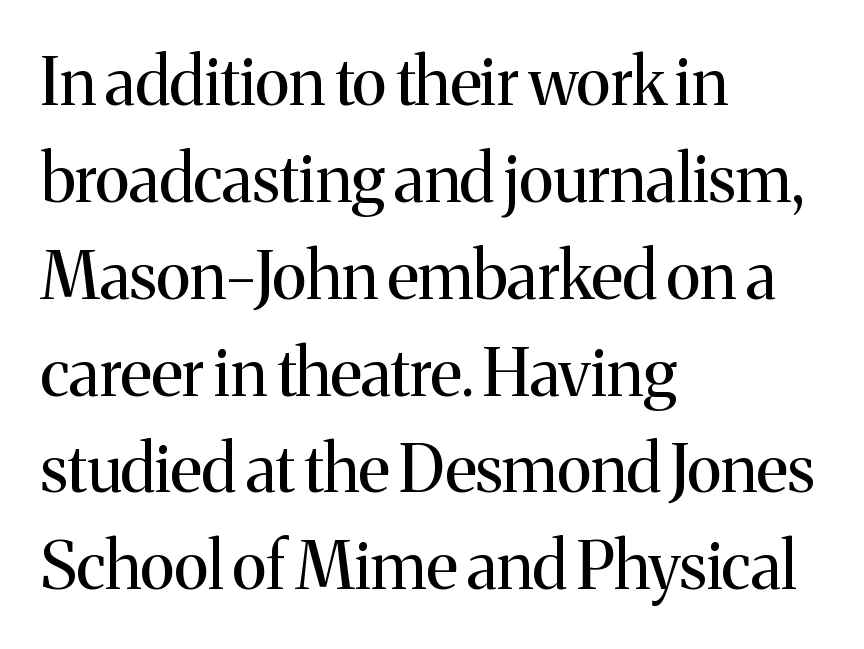
{"serif": "yes", "italic": "no", "bold": "no", "weight": "regular", "width": "normal", "stroke_contrast": "medium", "x_height": "medium", "monospaced": "no", "underline": "no", "align": "left", "line_spacing": "normal", "line_spacing_ratio": 1.49, "letter_spacing": "normal", "letter_spacing_em": 0.0, "glyph_px": 65}
